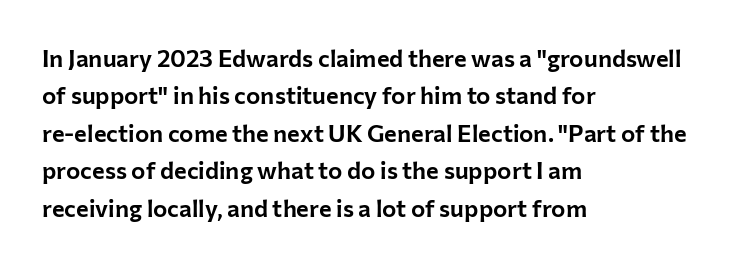
{"italic": "no", "underline": "no", "align": "left", "line_spacing": "normal", "line_spacing_ratio": 1.56, "letter_spacing": "normal", "letter_spacing_em": 0.0, "glyph_px": 24}
